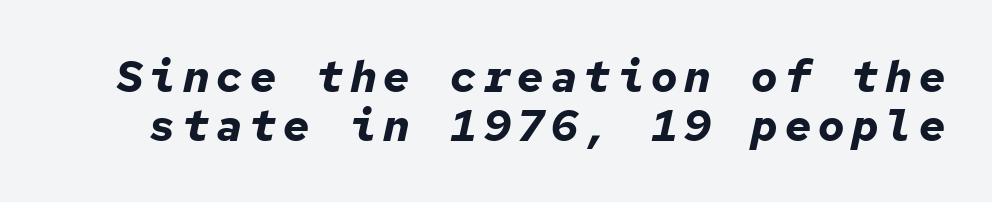
{"italic": "yes", "lean": "right", "slant_degrees": 12, "bold": "yes", "weight": "bold", "width": "normal", "stroke_contrast": "low", "x_height": "medium", "monospaced": "yes", "underline": "no", "line_spacing": "tight", "line_spacing_ratio": 1.11, "glyph_px": 44}
